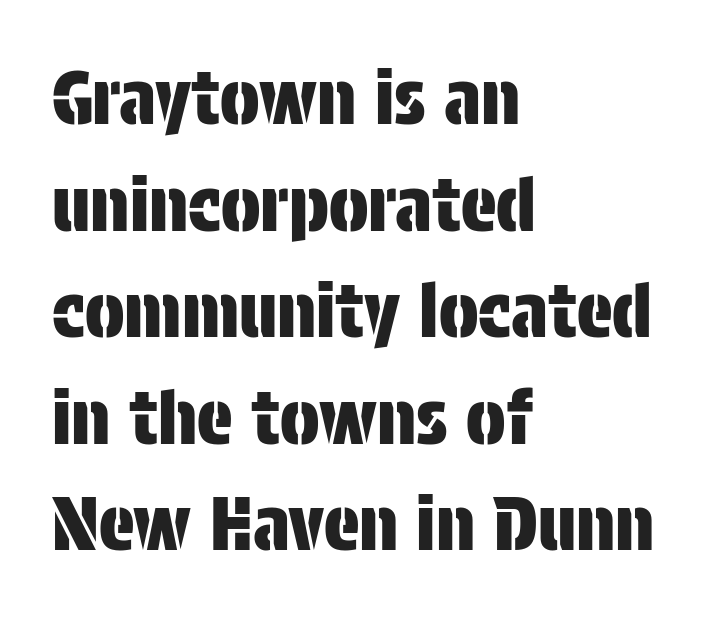
Does extra space separate the letters? No, they use regular spacing. The glyphs in this specimen are sans serif. The paragraph shown leans on its left margin. The type sits square on the baseline with zero lean.
